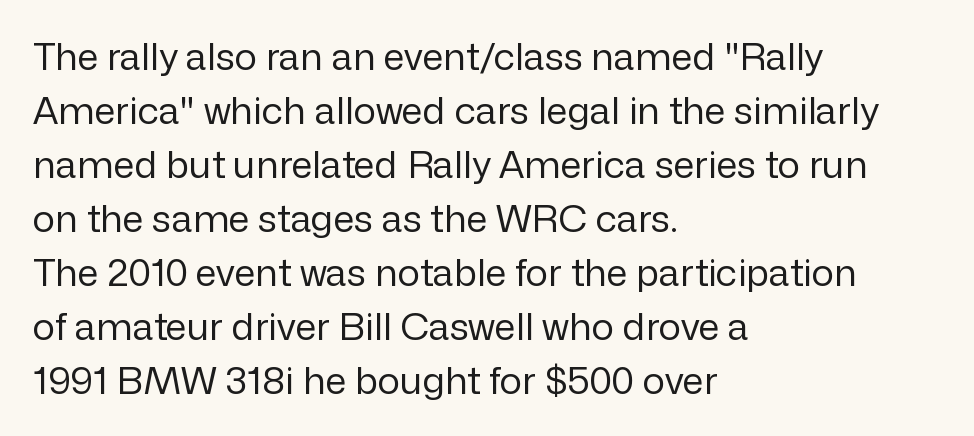
Q: Is the text bold? A: No.
Q: Is the text italic (slanted)? A: No, it is upright.
Q: Is the typeface a serif or a sans-serif typeface? A: Sans-serif.
Q: Is the text underlined? A: No.
Q: How is the paragraph aligned? A: Left-aligned.
Q: Is the spacing between letters normal or unusually wide? A: Normal.
Q: Is the spacing between lines tight, normal or loose? A: Normal.
Q: Width (condensed, normal, or wide)? A: Normal.
Q: Stroke contrast? A: Low.
Q: x-height? A: Medium.
Q: Monospaced? A: No.
